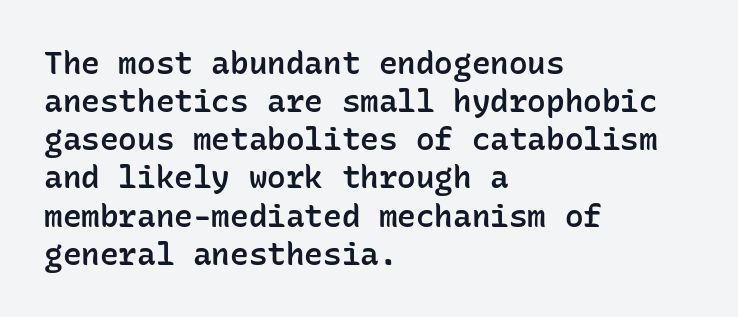
You could count columns in this text — the font is strictly monospaced. Each word holds together tightly as a unit, with standard inter-letter gaps. This rendering uses left alignment, leaving the right contour irregular. Ascenders rise straight up at ninety degrees. Moderately thickened strokes mark this as semibold type. The letters carry no serifs — their stems end cleanly without finishing strokes.
